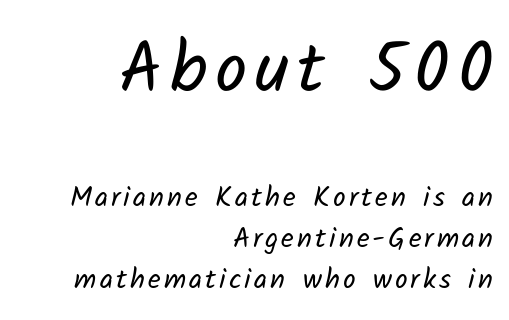
{"serif": "no", "bold": "no", "weight": "regular", "width": "normal", "stroke_contrast": "low", "x_height": "medium", "monospaced": "no", "underline": "no", "align": "right", "line_spacing": "normal", "line_spacing_ratio": 1.46, "larger_block": "first", "size_ratio": 2.54, "glyph_px": 71}
